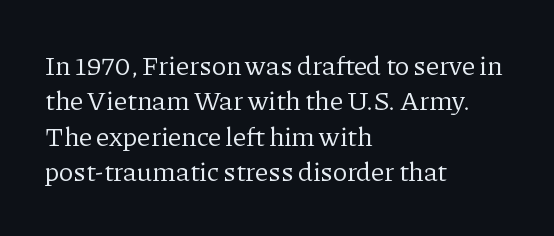
The image shows 27 px text type, upright; set left-aligned, normal line spacing (1.31x), normal letter spacing, not underlined.
